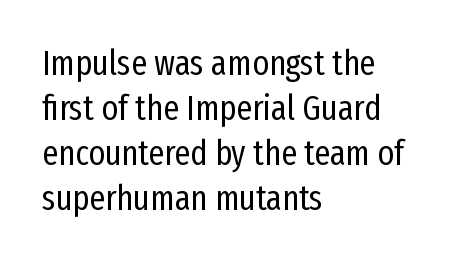
Q: Is the text bold? A: No.
Q: Is the text italic (slanted)? A: No, it is upright.
Q: Is the typeface a serif or a sans-serif typeface? A: Sans-serif.
Q: Is the text underlined? A: No.
Q: How is the paragraph aligned? A: Left-aligned.
Q: Is the spacing between letters normal or unusually wide? A: Normal.
Q: Is the spacing between lines tight, normal or loose? A: Normal.
Q: Width (condensed, normal, or wide)? A: Condensed.
Q: Stroke contrast? A: Low.
Q: x-height? A: Medium.
Q: Monospaced? A: No.
